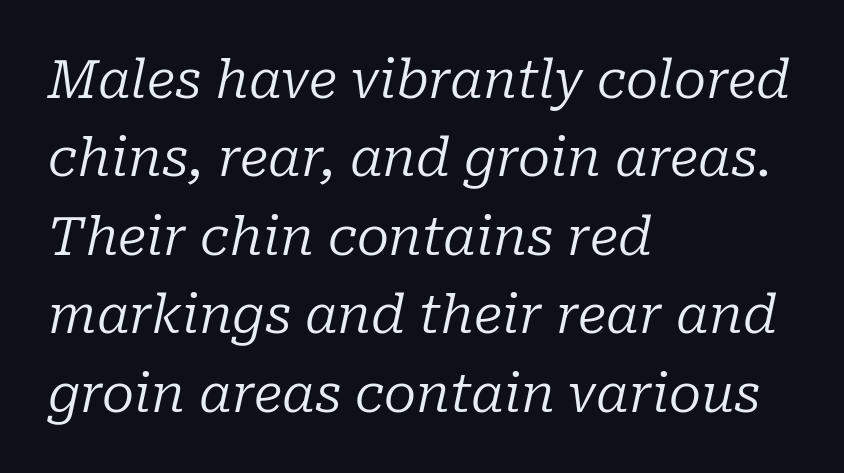
Q: Is the text bold? A: No.
Q: Is the text italic (slanted)? A: Yes, it leans right by about 10 degrees.
Q: Is the typeface a serif or a sans-serif typeface? A: Serif.
Q: Is the text underlined? A: No.
Q: How is the paragraph aligned? A: Left-aligned.
Q: Is the spacing between letters normal or unusually wide? A: Normal.
Q: Is the spacing between lines tight, normal or loose? A: Normal.
Q: Width (condensed, normal, or wide)? A: Normal.
Q: Stroke contrast? A: Low.
Q: x-height? A: Medium.
Q: Monospaced? A: No.
